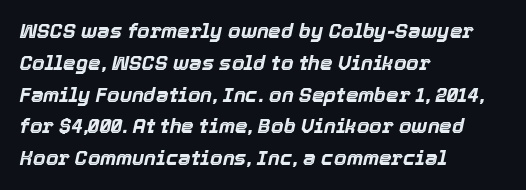
The image shows 20 px bold type, italic (leaning right); set left-aligned, normal line spacing (1.59x), normal letter spacing, not underlined.
